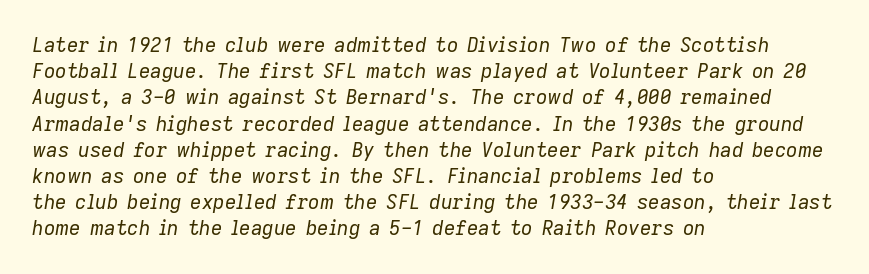
{"italic": "yes", "lean": "right", "slant_degrees": 9, "bold": "no", "underline": "no", "align": "left", "line_spacing": "normal", "line_spacing_ratio": 1.31, "letter_spacing": "normal", "letter_spacing_em": 0.0, "glyph_px": 20}
